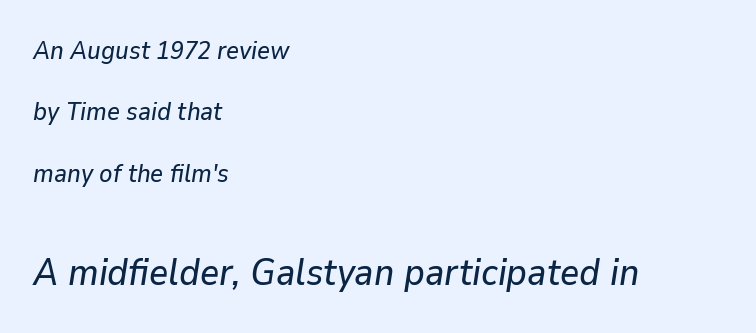
The image shows 37 px text type, italic (leaning right); set left-aligned, loose line spacing (2.46x), normal letter spacing, not underlined; the second (bottom) block is 1.48x larger; low stroke contrast and a medium x-height.
